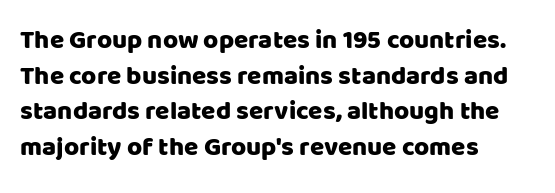
Compared with a centered layout, this one pins lines to the left instead. These lines were composed using upright roman letters. The type is set solid horizontally, with unmodified tracking. Vertical spacing — default. A bare baseline throughout the passage.
